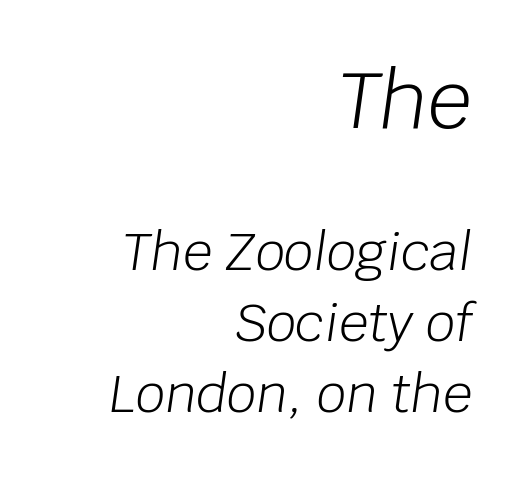
Q: Is the text bold? A: No.
Q: Is the text italic (slanted)? A: Yes, it leans right by about 8 degrees.
Q: Is the text underlined? A: No.
Q: How is the paragraph aligned? A: Right-aligned.
Q: Is the spacing between letters normal or unusually wide? A: Normal.
Q: Is the spacing between lines tight, normal or loose? A: Normal.
Q: Which block of text is set in a larger size, the first (top) or the second (bottom)? A: The first (top) one.
Q: Width (condensed, normal, or wide)? A: Normal.
Q: Stroke contrast? A: Low.
Q: x-height? A: Large.
Q: Monospaced? A: No.
